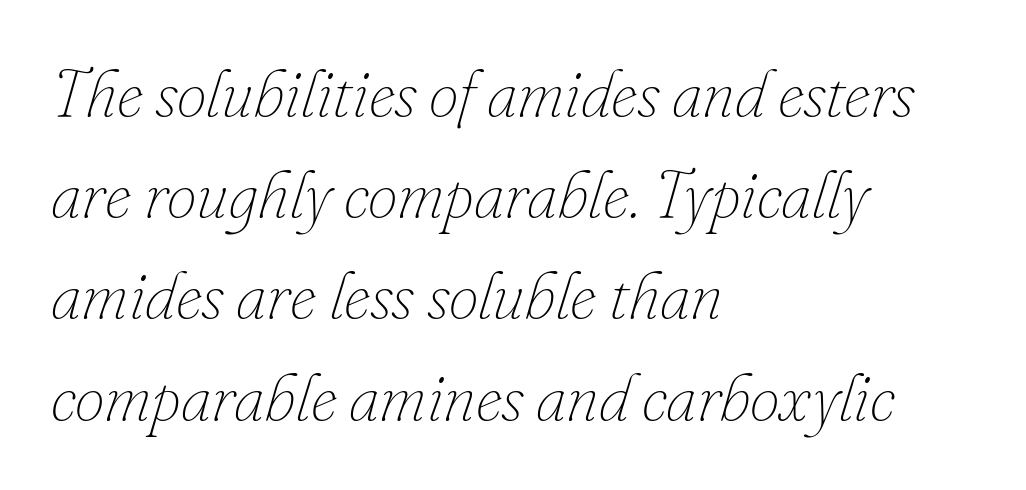
Q: Is the text bold? A: No.
Q: Is the text italic (slanted)? A: Yes, it leans right by about 16 degrees.
Q: Is the text underlined? A: No.
Q: How is the paragraph aligned? A: Left-aligned.
Q: Is the spacing between letters normal or unusually wide? A: Normal.
Q: Is the spacing between lines tight, normal or loose? A: Normal.
Q: Width (condensed, normal, or wide)? A: Normal.
Q: Stroke contrast? A: Low.
Q: x-height? A: Small.
Q: Monospaced? A: No.
